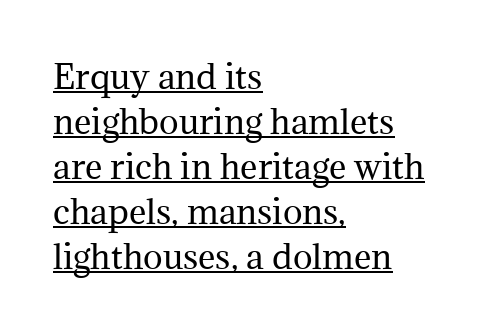
Q: Is the text bold? A: No.
Q: Is the text italic (slanted)? A: No, it is upright.
Q: Is the typeface a serif or a sans-serif typeface? A: Serif.
Q: Is the text underlined? A: Yes.
Q: How is the paragraph aligned? A: Left-aligned.
Q: Is the spacing between letters normal or unusually wide? A: Normal.
Q: Is the spacing between lines tight, normal or loose? A: Normal.
Q: Width (condensed, normal, or wide)? A: Normal.
Q: Stroke contrast? A: Medium.
Q: x-height? A: Medium.
Q: Monospaced? A: No.
